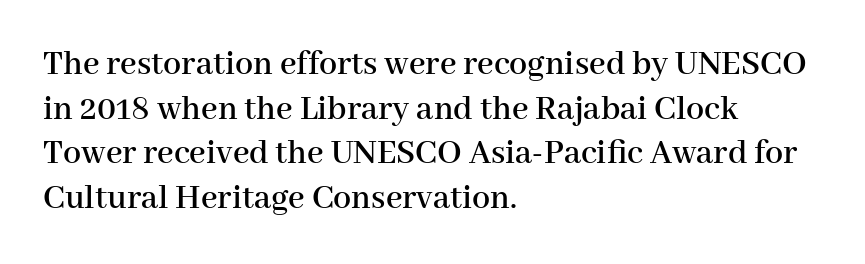
It's the straight-up-and-down kind of type. Observe the serifs anchoring each vertical stroke in this sample. Every row of glyphs begins at an identical x-position on the left. This sample has the flowing, uneven cadence of proportional lettering. The passage shown is not underscored anywhere.
